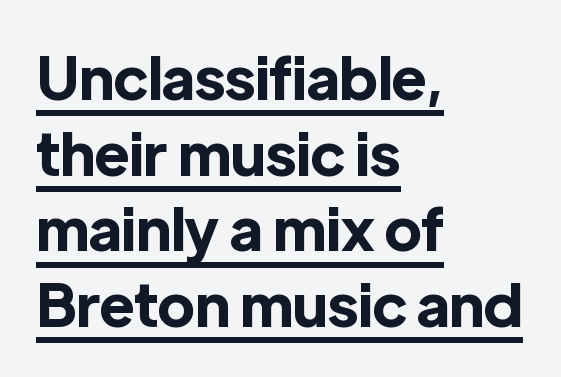
Casual observation: everything's shoved over to the left. A typesetter would call this proportional, since set widths differ per character. Grotesque or geometric, the face here clearly has no serifs. Is there any slant? The stems are plumb. This is heavy type, rendered in bold.
